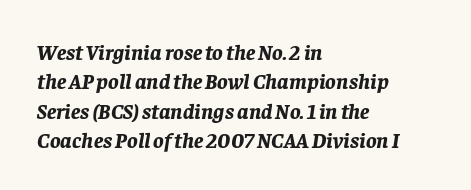
The image shows 22 px bold type, italic (leaning right); set left-aligned, normal line spacing (1.33x), normal letter spacing, not underlined.
